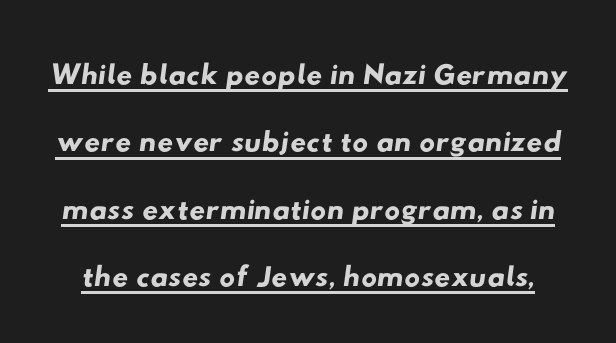
The image shows 44 px wide sans-serif type; set normal line spacing (1.53x), normal letter spacing, underlined; low stroke contrast and a small x-height.
